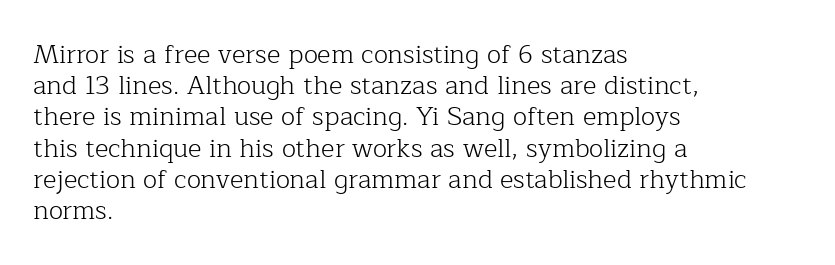
Q: Is the text bold? A: No.
Q: Is the text italic (slanted)? A: No, it is upright.
Q: Is the text underlined? A: No.
Q: How is the paragraph aligned? A: Left-aligned.
Q: Is the spacing between letters normal or unusually wide? A: Normal.
